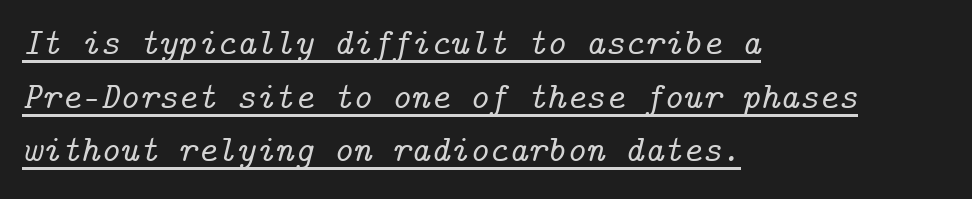
{"serif": "yes", "italic": "yes", "lean": "right", "slant_degrees": 14, "width": "normal", "stroke_contrast": "low", "x_height": "medium", "underline": "yes", "align": "left", "line_spacing": "normal", "line_spacing_ratio": 1.45, "letter_spacing": "normal", "letter_spacing_em": 0.0, "glyph_px": 37}
